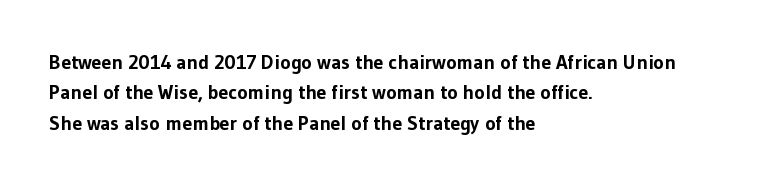
Heavy, bold letterforms. The rendering anchors every line to the left-hand side. The line-height multiplier appears to be the usual default. Style check: upright. There is no visible air inserted between adjacent glyphs. Descenders hang freely into open space.
